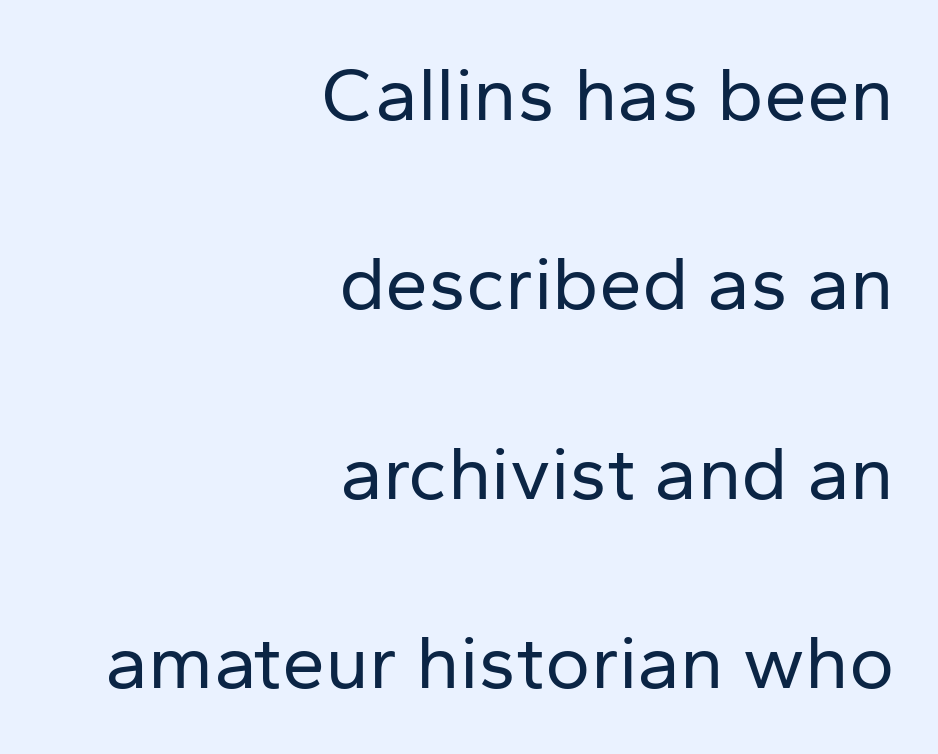
{"serif": "no", "italic": "no", "bold": "no", "weight": "regular", "width": "normal", "stroke_contrast": "low", "x_height": "medium", "monospaced": "no", "underline": "no", "align": "right", "line_spacing": "loose", "line_spacing_ratio": 2.46, "letter_spacing": "normal", "letter_spacing_em": 0.0, "glyph_px": 77}
